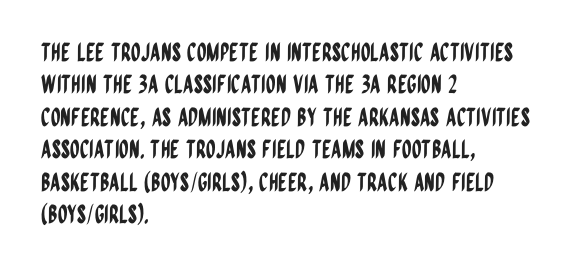
Q: Is the text italic (slanted)? A: No, it is upright.
Q: Is the text underlined? A: No.
Q: How is the paragraph aligned? A: Left-aligned.
Q: Is the spacing between letters normal or unusually wide? A: Normal.
Q: Is the spacing between lines tight, normal or loose? A: Normal.
